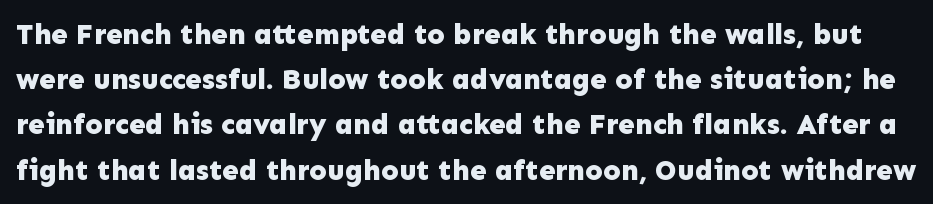
Q: Is the text bold? A: Yes.
Q: Is the text italic (slanted)? A: No, it is upright.
Q: Is the typeface a serif or a sans-serif typeface? A: Sans-serif.
Q: Is the text underlined? A: No.
Q: Is the spacing between letters normal or unusually wide? A: Normal.
Q: Is the spacing between lines tight, normal or loose? A: Normal.
Q: Width (condensed, normal, or wide)? A: Normal.
Q: Stroke contrast? A: Low.
Q: x-height? A: Medium.
Q: Monospaced? A: No.
